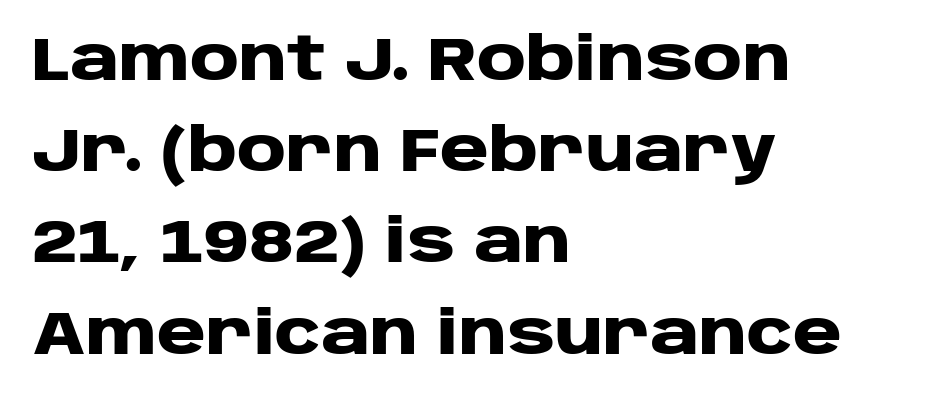
Q: Is the text bold? A: Yes.
Q: Is the text italic (slanted)? A: No, it is upright.
Q: Is the typeface a serif or a sans-serif typeface? A: Sans-serif.
Q: Is the text underlined? A: No.
Q: How is the paragraph aligned? A: Left-aligned.
Q: Is the spacing between letters normal or unusually wide? A: Normal.
Q: Is the spacing between lines tight, normal or loose? A: Normal.
Q: Width (condensed, normal, or wide)? A: Wide.
Q: Stroke contrast? A: Low.
Q: x-height? A: Large.
Q: Monospaced? A: No.
